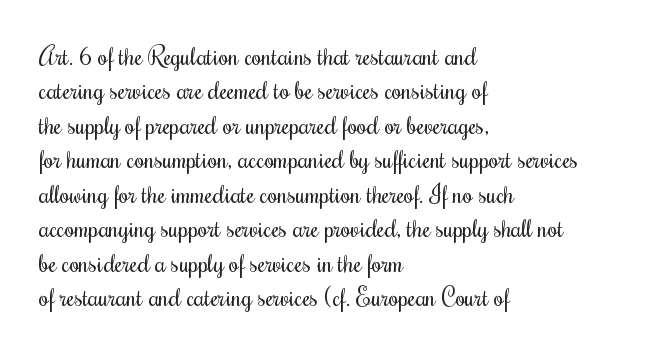
{"bold": "no", "underline": "no", "align": "left", "line_spacing": "normal", "line_spacing_ratio": 1.38, "letter_spacing": "normal", "letter_spacing_em": 0.0, "glyph_px": 25}
